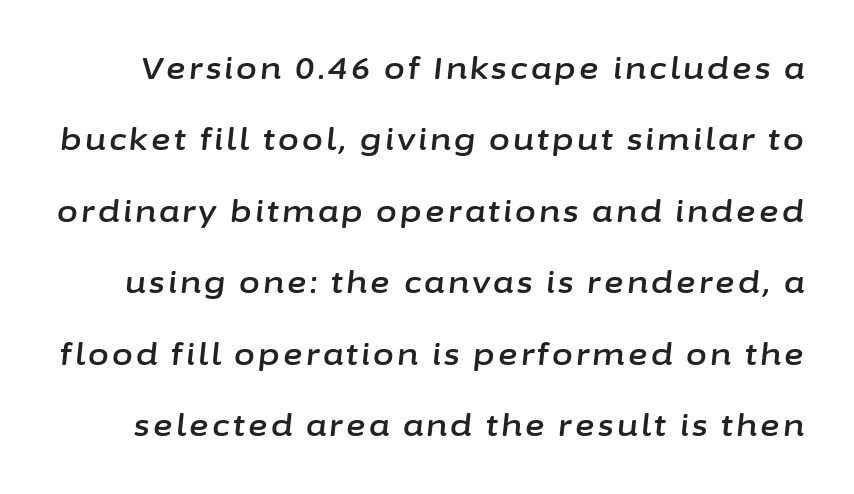
The image shows 30 px text type, italic (leaning right); set loose line spacing (2.38x), not underlined; low stroke contrast and a medium x-height.
